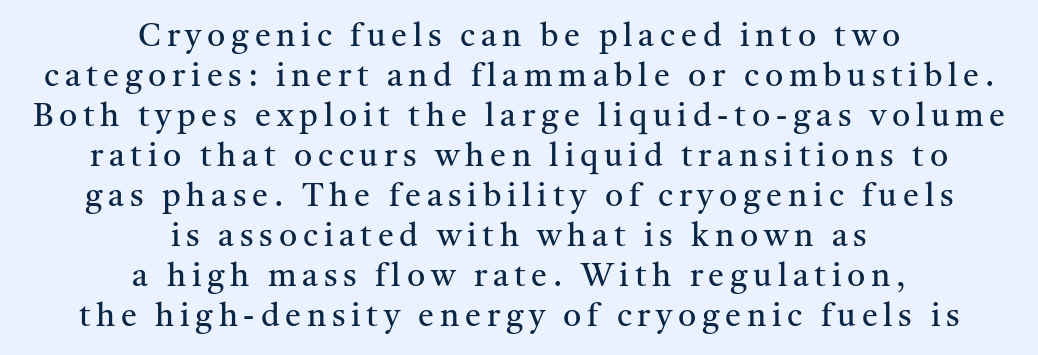
The image shows 32 px regular-weight serif type, upright; set centered, normal line spacing (1.25x), not underlined; medium stroke contrast and a medium x-height.
